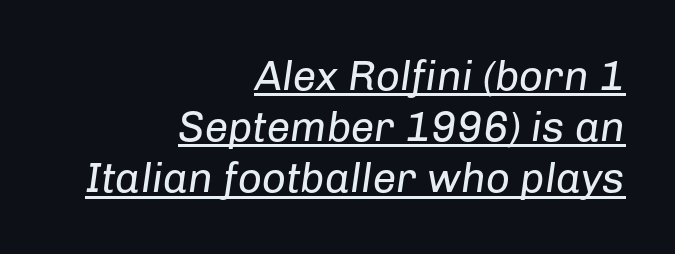
The image shows 42 px regular-weight type, italic (leaning right); set right-aligned, line spacing 1.22x, normal letter spacing, underlined; low stroke contrast and a medium x-height.
